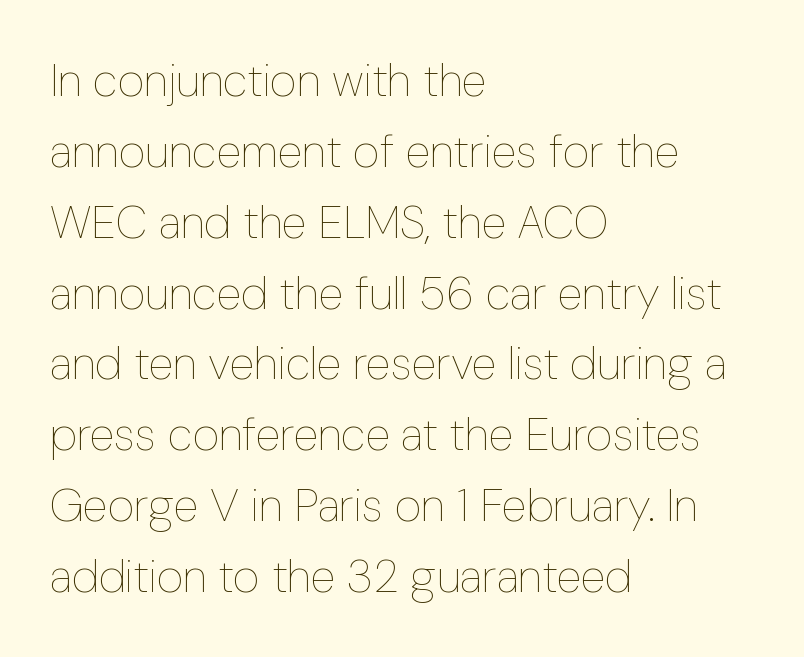
Each letter keeps its own natural width here, so spacing adapts to shape. The typesetting does not lean heavy: it is not bold. Nobody touched the tracking dial on this one. This is roman type, the default non-slanted kind. In terms of leading, this rendering sits right in the middle.
